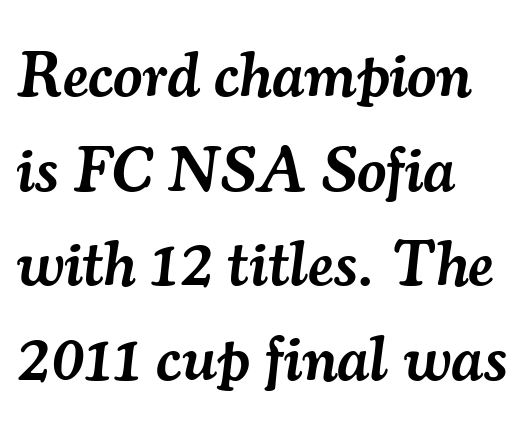
{"serif": "yes", "italic": "yes", "lean": "right", "slant_degrees": 7, "bold": "semi", "weight": "semibold", "width": "normal", "stroke_contrast": "medium", "x_height": "small", "monospaced": "no", "underline": "no", "align": "left", "line_spacing": "normal", "line_spacing_ratio": 1.48, "letter_spacing": "normal", "letter_spacing_em": 0.0, "glyph_px": 64}
